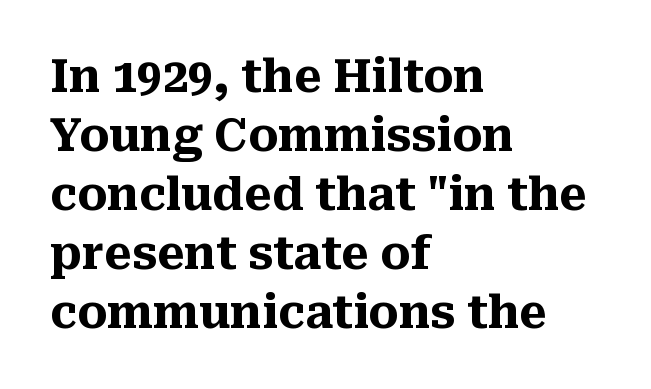
The passage shown has conventional tracking throughout. Reading down the column, the eye jumps a familiar distance to each next line. Only glyphs here, with clear space below each row. The typeface chosen for these lines features serifs.
